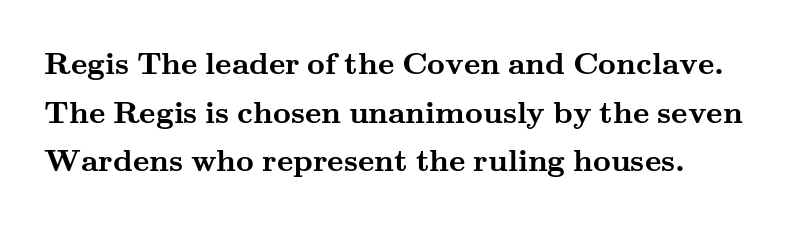
Q: Is the text bold? A: Yes.
Q: Is the text italic (slanted)? A: No, it is upright.
Q: Is the typeface a serif or a sans-serif typeface? A: Serif.
Q: Is the text underlined? A: No.
Q: Is the spacing between letters normal or unusually wide? A: Normal.
Q: Is the spacing between lines tight, normal or loose? A: Normal.
Q: Width (condensed, normal, or wide)? A: Wide.
Q: Stroke contrast? A: Medium.
Q: x-height? A: Small.
Q: Monospaced? A: No.
